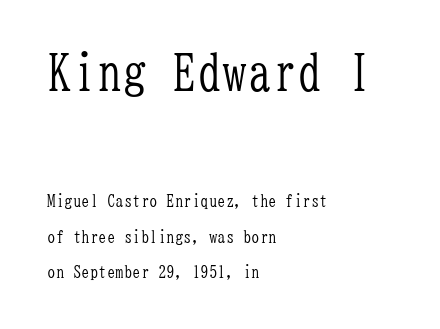
Q: Is the text bold? A: No.
Q: Is the text italic (slanted)? A: No, it is upright.
Q: Is the typeface a serif or a sans-serif typeface? A: Serif.
Q: Is the text underlined? A: No.
Q: How is the paragraph aligned? A: Left-aligned.
Q: Is the spacing between letters normal or unusually wide? A: Normal.
Q: Is the spacing between lines tight, normal or loose? A: Loose.
Q: Which block of text is set in a larger size, the first (top) or the second (bottom)? A: The first (top) one.
Q: Width (condensed, normal, or wide)? A: Condensed.
Q: Stroke contrast? A: Low.
Q: x-height? A: Medium.
Q: Monospaced? A: Yes.
